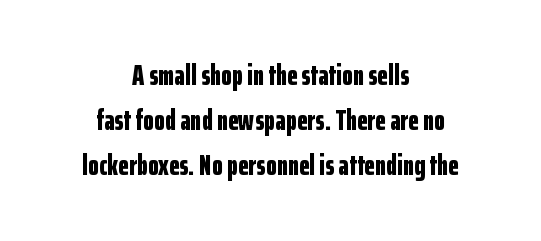
Has an underline been added? It has not. This rendering uses center alignment, leaving both contours irregular but symmetric. Caption: standard tracking, unaltered. Each letter keeps its own natural width here, so spacing adapts to shape. The letters stand upright; this is a roman face. Thick stems and heavy bowls — unmistakably bold.
